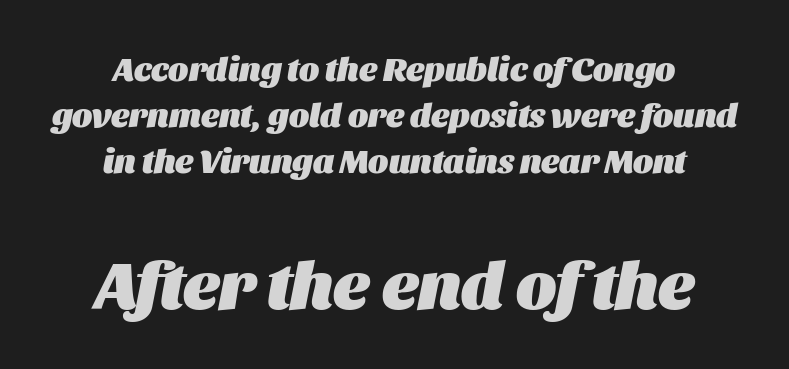
Q: Is the text bold? A: Yes.
Q: Is the text italic (slanted)? A: Yes, it leans right by about 11 degrees.
Q: Is the text underlined? A: No.
Q: How is the paragraph aligned? A: Centered.
Q: Is the spacing between letters normal or unusually wide? A: Normal.
Q: Is the spacing between lines tight, normal or loose? A: Normal.
Q: Which block of text is set in a larger size, the first (top) or the second (bottom)? A: The second (bottom) one.
Q: Width (condensed, normal, or wide)? A: Normal.
Q: Stroke contrast? A: Medium.
Q: x-height? A: Large.
Q: Monospaced? A: No.
